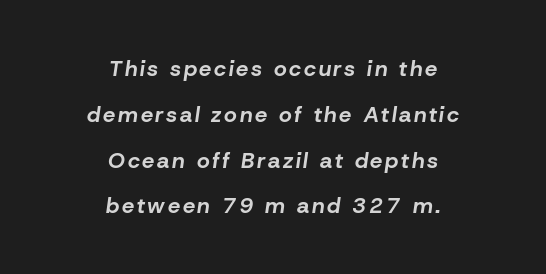
The image shows 22 px bold type, italic (leaning right); set centered, loose line spacing (2.08x), not underlined.
